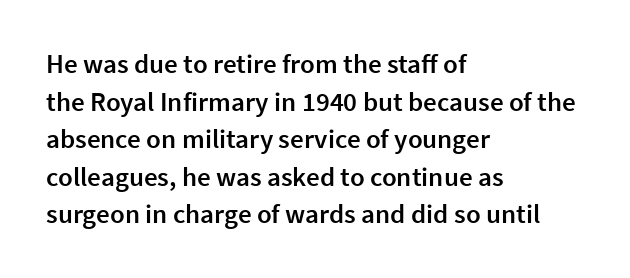
Q: Is the text bold? A: Semi-bold.
Q: Is the text italic (slanted)? A: No, it is upright.
Q: Is the text underlined? A: No.
Q: How is the paragraph aligned? A: Left-aligned.
Q: Is the spacing between letters normal or unusually wide? A: Normal.
Q: Is the spacing between lines tight, normal or loose? A: Normal.
